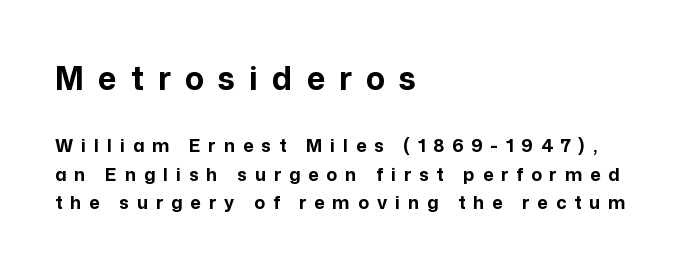
{"serif": "no", "italic": "no", "bold": "yes", "weight": "bold", "width": "normal", "stroke_contrast": "low", "x_height": "medium", "monospaced": "no", "underline": "no", "align": "left", "line_spacing": "normal", "line_spacing_ratio": 1.6, "letter_spacing": "wide", "letter_spacing_em": 0.44, "larger_block": "first", "size_ratio": 1.78, "glyph_px": 32}
